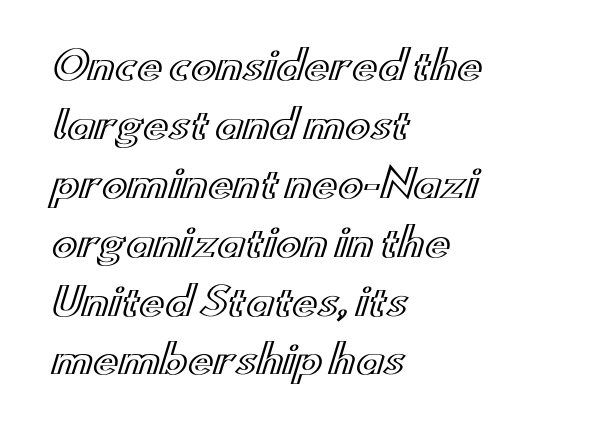
{"width": "wide", "x_height": "small", "monospaced": "no", "underline": "no", "align": "left", "line_spacing": "normal", "line_spacing_ratio": 1.55, "letter_spacing": "normal", "letter_spacing_em": 0.0, "glyph_px": 38}
